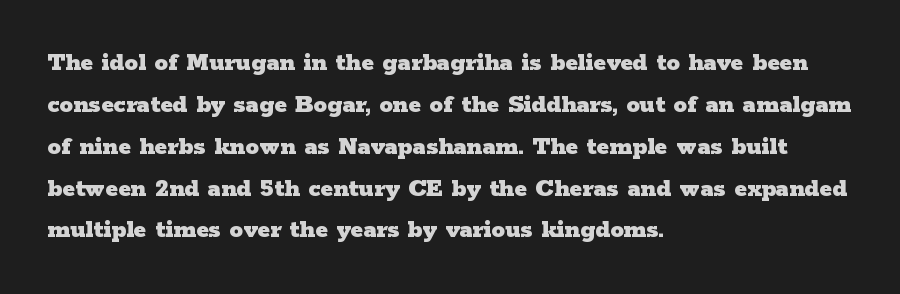
The image shows 27 px bold type, upright; set left-aligned, normal line spacing (1.55x), normal letter spacing, not underlined.
